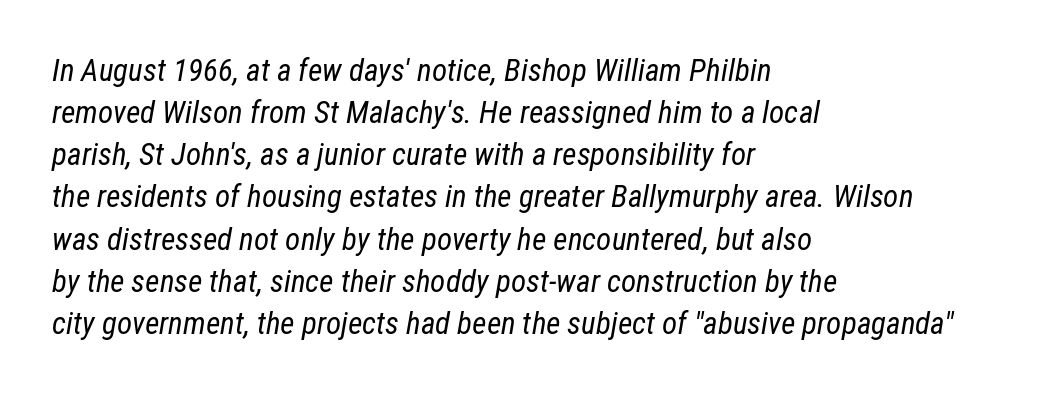
The image shows 31 px regular-weight, condensed type, italic (leaning right); set left-aligned, normal line spacing (1.36x), normal letter spacing, not underlined; low stroke contrast and a medium x-height.
